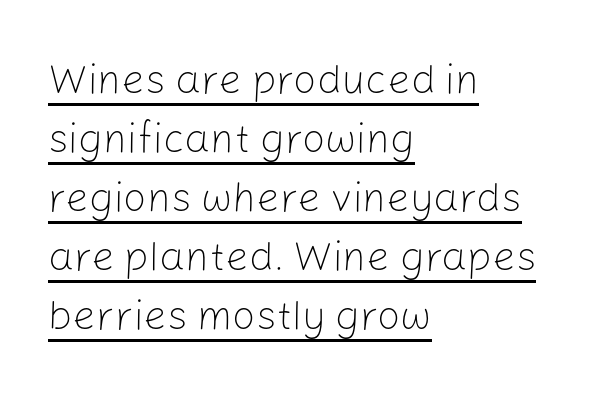
{"serif": "no", "italic": "no", "bold": "no", "weight": "light", "width": "normal", "stroke_contrast": "low", "x_height": "medium", "monospaced": "no", "underline": "yes", "align": "left", "line_spacing": "normal", "line_spacing_ratio": 1.44, "letter_spacing": "normal", "letter_spacing_em": 0.0, "glyph_px": 41}
